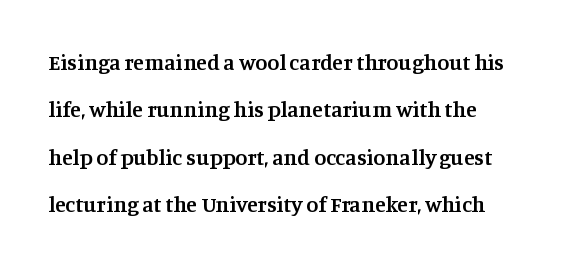
Q: Is the text bold? A: Semi-bold.
Q: Is the text italic (slanted)? A: No, it is upright.
Q: Is the text underlined? A: No.
Q: How is the paragraph aligned? A: Left-aligned.
Q: Is the spacing between letters normal or unusually wide? A: Normal.
Q: Is the spacing between lines tight, normal or loose? A: Loose.
